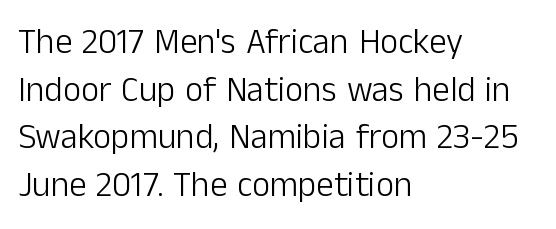
The image shows 35 px light sans-serif type, upright; set left-aligned, normal line spacing (1.36x), normal letter spacing, not underlined; low stroke contrast and a medium x-height.
